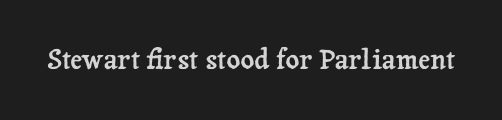
{"italic": "no", "underline": "no", "letter_spacing": "normal", "letter_spacing_em": 0.0, "glyph_px": 27}
